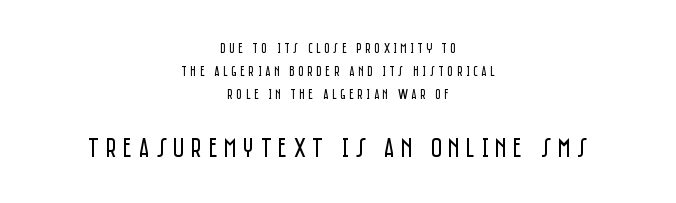
Q: Is the text bold? A: No.
Q: Is the text italic (slanted)? A: No, it is upright.
Q: Is the text underlined? A: No.
Q: How is the paragraph aligned? A: Centered.
Q: Is the spacing between letters normal or unusually wide? A: Unusually wide.
Q: Is the spacing between lines tight, normal or loose? A: Normal.
Q: Which block of text is set in a larger size, the first (top) or the second (bottom)? A: The second (bottom) one.
